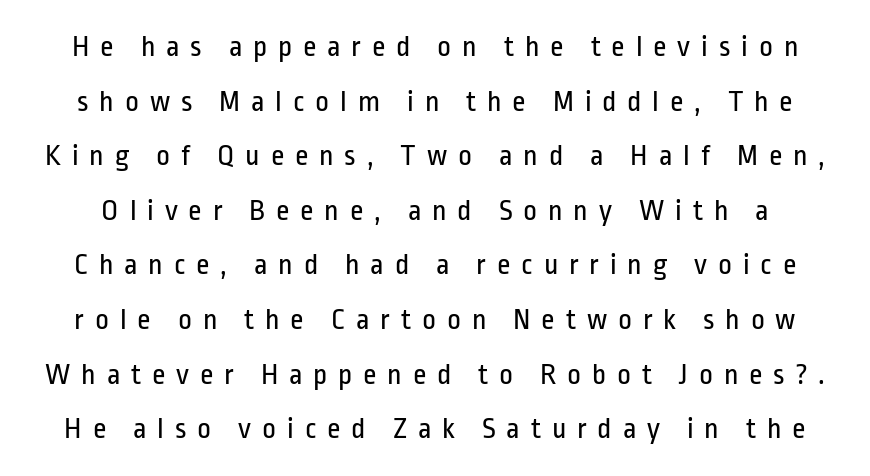
Is there any slant? The stems are plumb. Summary of weight: not heavy and not bold. Descender tails drop into unmarked territory. Proportional: the letters do not fall into vertical columns.
